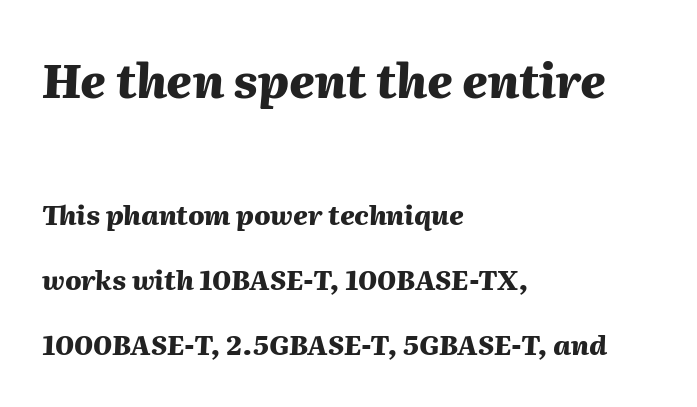
The image shows 47 px heavy type, italic (leaning right); set left-aligned, loose line spacing (2.41x), normal letter spacing, not underlined; the first (top) block is 1.74x larger; medium stroke contrast and a medium x-height.
